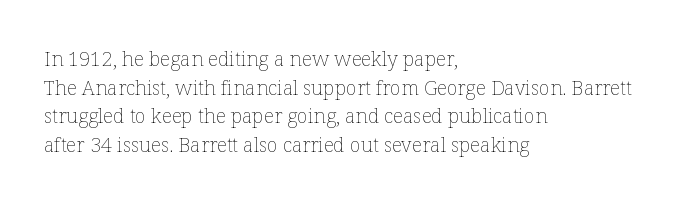
Q: Is the text bold? A: No.
Q: Is the text italic (slanted)? A: No, it is upright.
Q: Is the text underlined? A: No.
Q: How is the paragraph aligned? A: Left-aligned.
Q: Is the spacing between letters normal or unusually wide? A: Normal.
Q: Is the spacing between lines tight, normal or loose? A: Normal.
